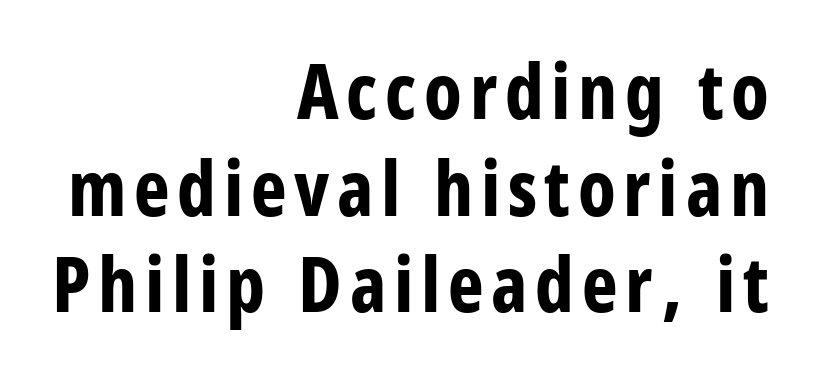
The image shows 76 px bold, condensed sans-serif type, upright; set right-aligned, normal line spacing (1.27x), not underlined; low stroke contrast and a large x-height.
